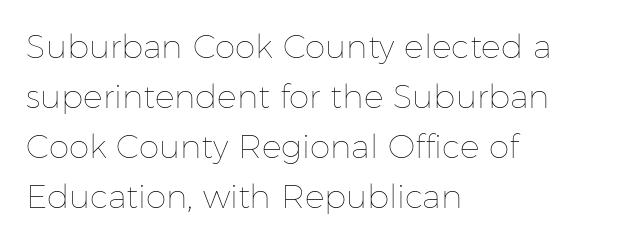
The passage shown has conventional tracking throughout. The specimen reads as upright at a glance. The typesetting does not lean heavy: it is not bold. Here the designer chose a conventional face with non-uniform glyph widths.
